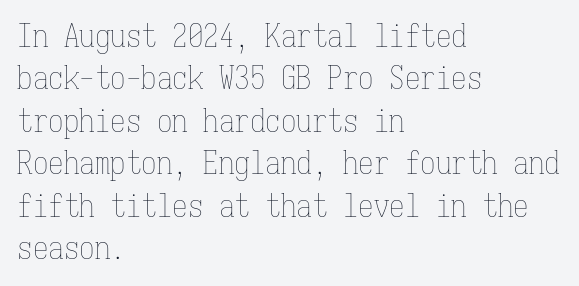
Unmarked baselines from the first word to the last. Does the copy run flush right? No — it runs flush left. Here the glyphs are tracked normally, forming tight word shapes. This is roman type, the default non-slanted kind.
